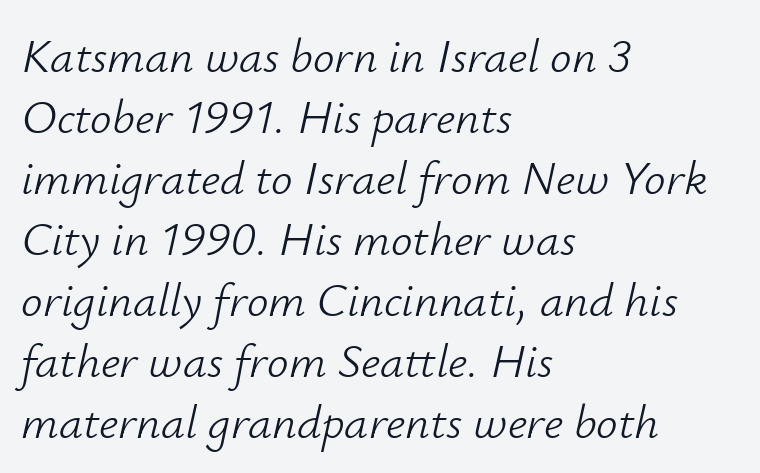
The image shows 48 px light type, italic (leaning right); set left-aligned, normal line spacing (1.27x), normal letter spacing, not underlined; low stroke contrast and a small x-height.
